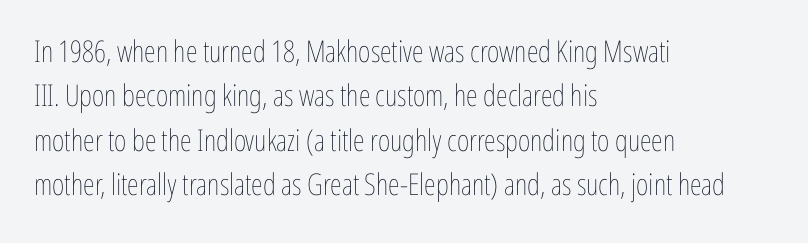
Q: Is the text bold? A: No.
Q: Is the text italic (slanted)? A: No, it is upright.
Q: Is the text underlined? A: No.
Q: How is the paragraph aligned? A: Left-aligned.
Q: Is the spacing between letters normal or unusually wide? A: Normal.
Q: Is the spacing between lines tight, normal or loose? A: Normal.
Q: Width (condensed, normal, or wide)? A: Condensed.
Q: Stroke contrast? A: Low.
Q: x-height? A: Medium.
Q: Monospaced? A: No.
